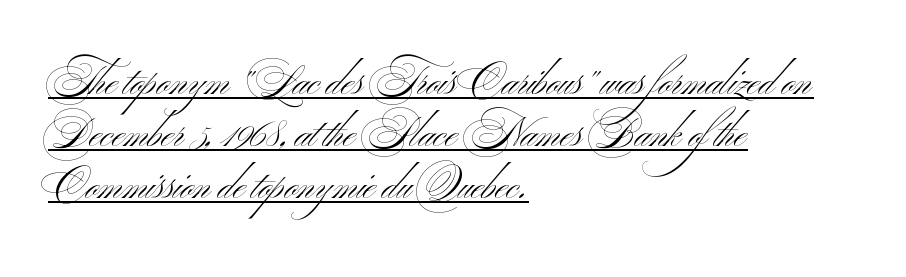
{"serif": "no", "bold": "no", "weight": "light", "width": "wide", "stroke_contrast": "medium", "x_height": "small", "monospaced": "no", "underline": "yes", "align": "left", "line_spacing": "normal", "line_spacing_ratio": 1.3, "letter_spacing": "normal", "letter_spacing_em": 0.0, "glyph_px": 40}
